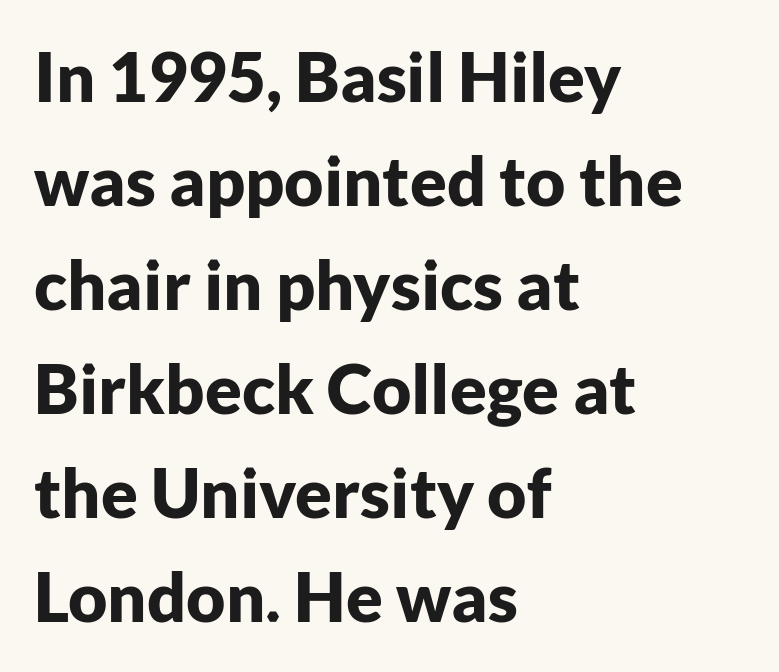
Q: Is the text bold? A: Yes.
Q: Is the text italic (slanted)? A: No, it is upright.
Q: Is the typeface a serif or a sans-serif typeface? A: Sans-serif.
Q: Is the text underlined? A: No.
Q: How is the paragraph aligned? A: Left-aligned.
Q: Is the spacing between letters normal or unusually wide? A: Normal.
Q: Is the spacing between lines tight, normal or loose? A: Normal.
Q: Width (condensed, normal, or wide)? A: Normal.
Q: Stroke contrast? A: Low.
Q: x-height? A: Medium.
Q: Monospaced? A: No.
